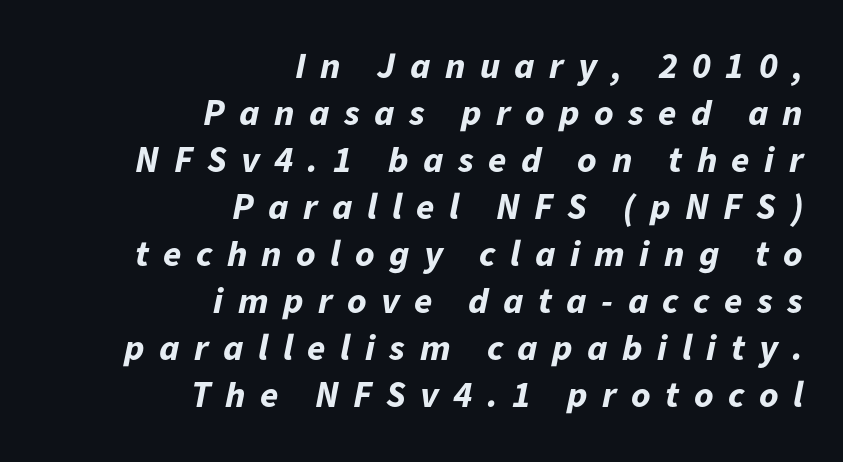
{"italic": "yes", "lean": "right", "slant_degrees": 11, "bold": "yes", "weight": "bold", "width": "normal", "stroke_contrast": "low", "x_height": "medium", "monospaced": "no", "underline": "no", "align": "right", "line_spacing": "normal", "line_spacing_ratio": 1.27, "letter_spacing": "wide", "letter_spacing_em": 0.39, "glyph_px": 37}
